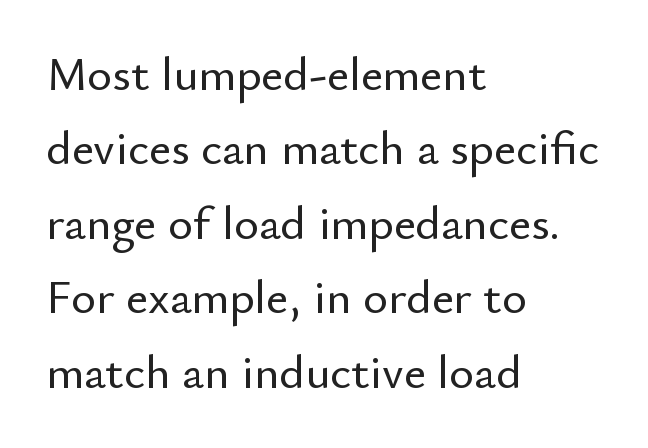
{"serif": "no", "italic": "no", "width": "normal", "stroke_contrast": "low", "x_height": "small", "monospaced": "no", "underline": "no", "align": "left", "line_spacing": "normal", "line_spacing_ratio": 1.55, "letter_spacing": "normal", "letter_spacing_em": 0.0, "glyph_px": 48}
